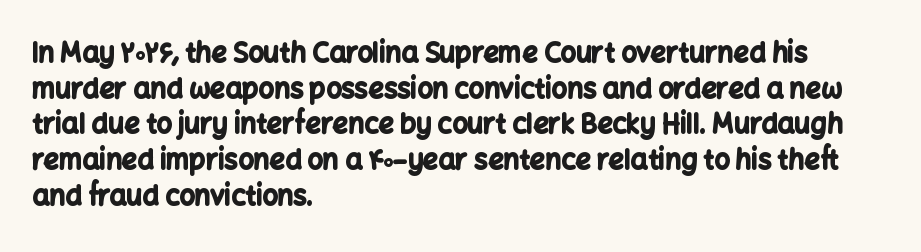
{"italic": "no", "bold": "yes", "underline": "no", "align": "left", "line_spacing": "normal", "line_spacing_ratio": 1.32, "letter_spacing": "normal", "letter_spacing_em": 0.0, "glyph_px": 27}
